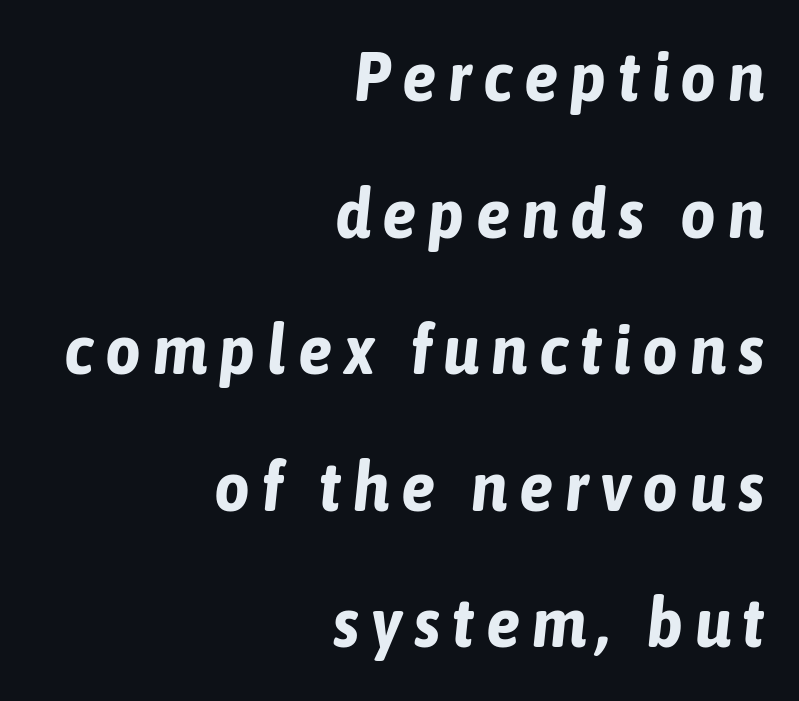
{"italic": "yes", "lean": "right", "slant_degrees": 6, "bold": "yes", "weight": "bold", "width": "condensed", "stroke_contrast": "low", "x_height": "medium", "monospaced": "no", "underline": "no", "align": "right", "line_spacing": "loose", "line_spacing_ratio": 1.98, "glyph_px": 69}
